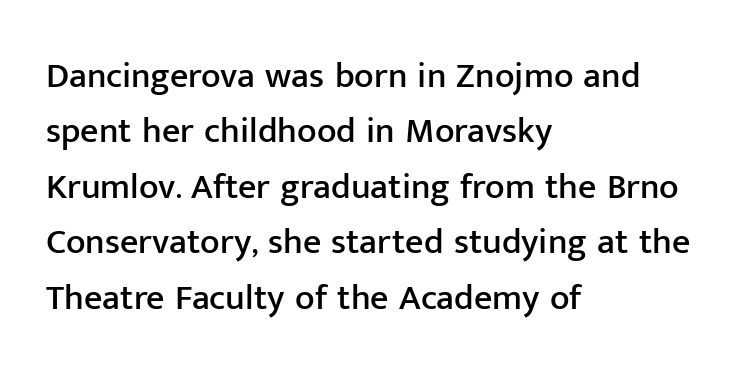
Line beginnings align vertically; line endings do not. Observe the ordinary spacing: letters are neighbours, not strangers. Is there any slant? The stems are plumb. Reading down the column, the eye jumps a familiar distance to each next line.
